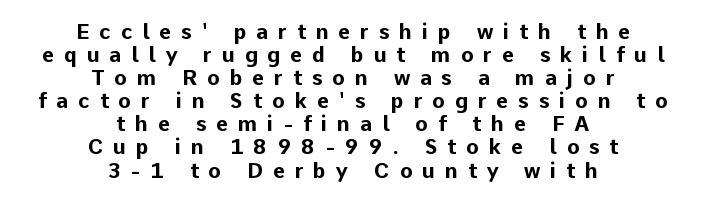
Q: Is the text bold? A: Yes.
Q: Is the text italic (slanted)? A: No, it is upright.
Q: Is the text underlined? A: No.
Q: How is the paragraph aligned? A: Centered.
Q: Is the spacing between letters normal or unusually wide? A: Unusually wide.
Q: Is the spacing between lines tight, normal or loose? A: Tight.
